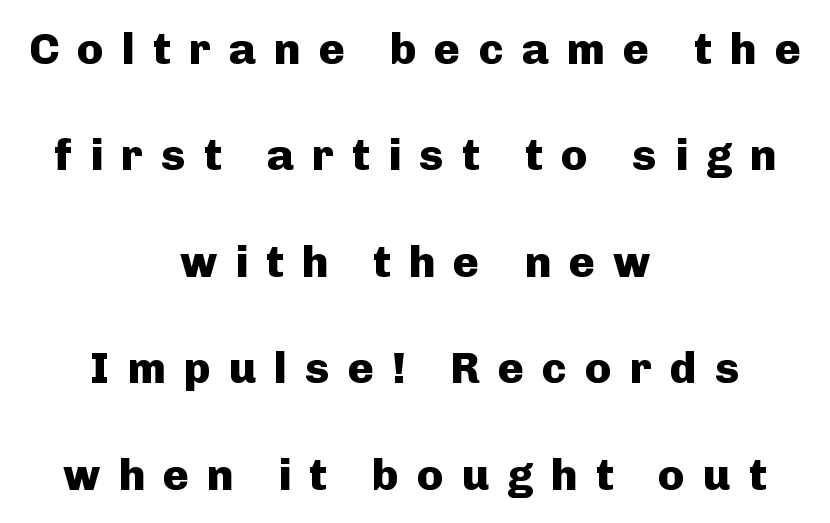
The image shows 44 px heavy sans-serif type, upright; set centered, loose line spacing (2.42x), unusually wide letter spacing (+0.41 em), not underlined; low stroke contrast and a medium x-height.
